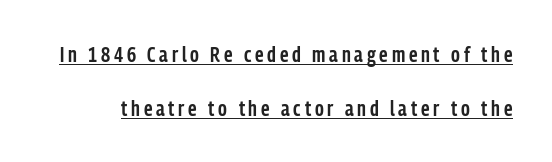
The typesetter has applied underlining to the passage shown. As a designer I'd log this as weight 600, semibold. Each new line begins a long way beneath the previous one. Vertical strokes here are truly vertical.
